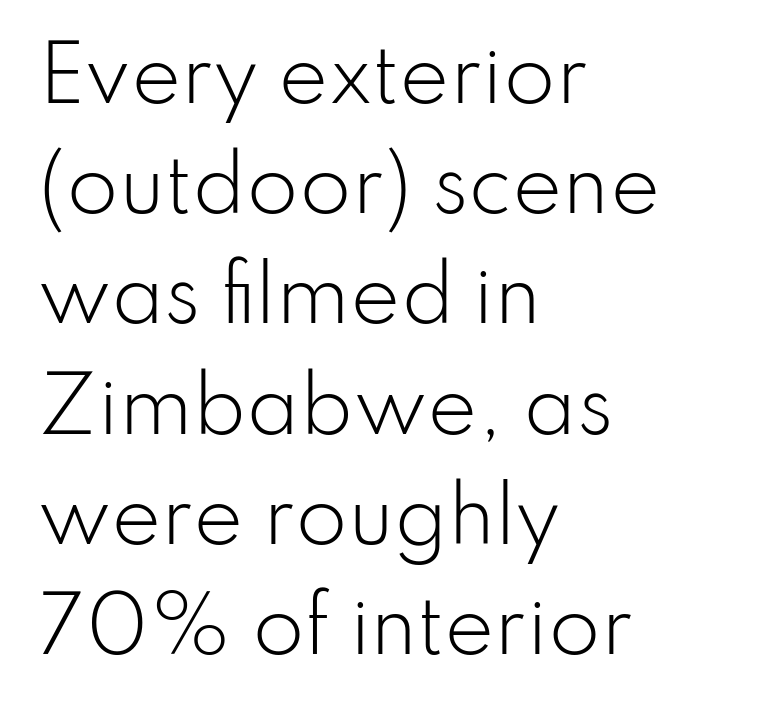
{"serif": "no", "italic": "no", "bold": "no", "weight": "light", "width": "normal", "stroke_contrast": "low", "x_height": "small", "monospaced": "no", "underline": "no", "align": "left", "line_spacing": "normal", "line_spacing_ratio": 1.47, "letter_spacing": "normal", "letter_spacing_em": 0.0, "glyph_px": 75}
